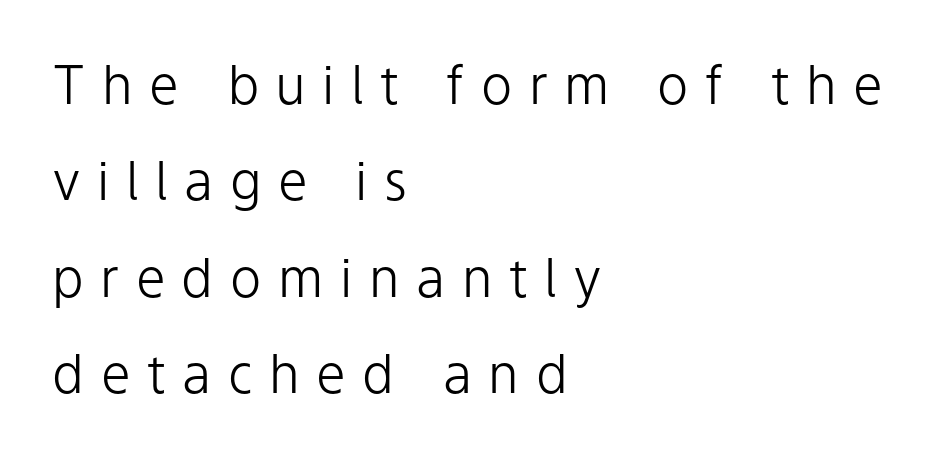
{"serif": "no", "italic": "no", "bold": "no", "weight": "light", "width": "normal", "stroke_contrast": "low", "x_height": "medium", "monospaced": "no", "underline": "no", "align": "left", "line_spacing_ratio": 1.82, "letter_spacing": "wide", "letter_spacing_em": 0.31, "glyph_px": 53}
